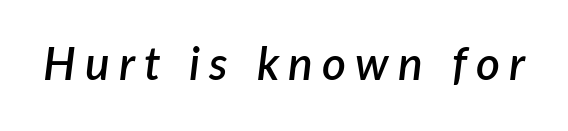
Q: Is the text bold? A: Semi-bold.
Q: Is the text italic (slanted)? A: Yes, it leans right by about 7 degrees.
Q: Is the text underlined? A: No.
Q: Is the spacing between letters normal or unusually wide? A: Unusually wide.
Q: Width (condensed, normal, or wide)? A: Normal.
Q: Stroke contrast? A: Low.
Q: x-height? A: Medium.
Q: Monospaced? A: No.
